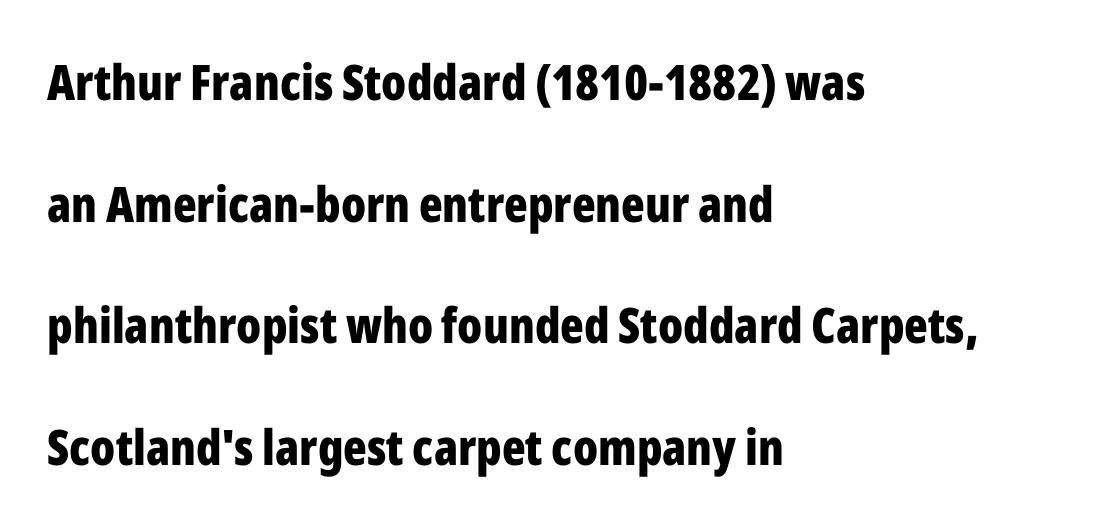
{"serif": "no", "italic": "no", "bold": "yes", "weight": "bold", "width": "condensed", "stroke_contrast": "low", "x_height": "medium", "monospaced": "no", "underline": "no", "align": "left", "line_spacing": "loose", "line_spacing_ratio": 2.48, "letter_spacing": "normal", "letter_spacing_em": 0.0, "glyph_px": 49}
